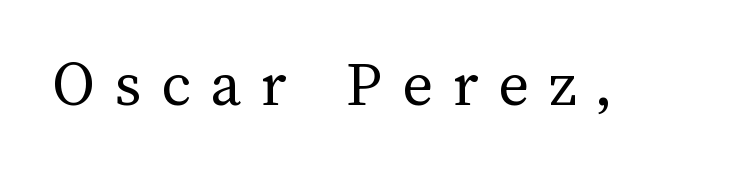
The rendering uses natural spacing where letterforms have individual widths. The gap between lines stays unmarked. Ink coverage per letter is moderate at most. If you drew a line through each stem, it would be perfectly vertical.
